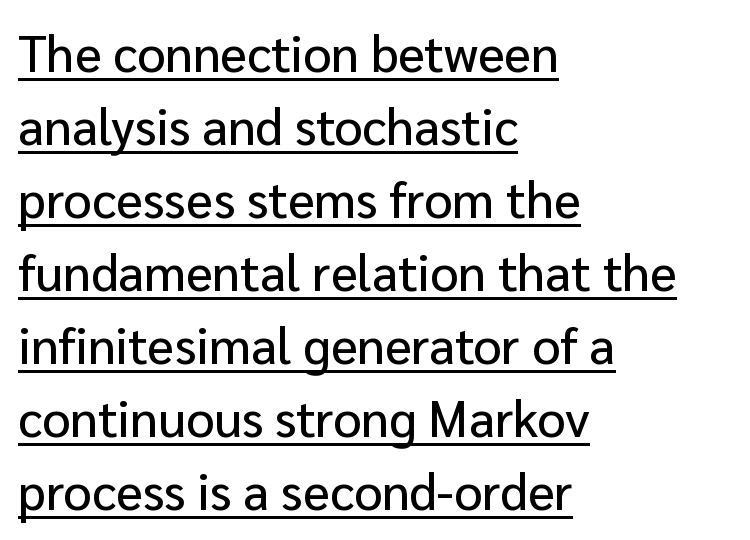
The image shows 50 px sans-serif type, upright; set left-aligned, normal line spacing (1.46x), normal letter spacing, underlined; low stroke contrast and a medium x-height.
